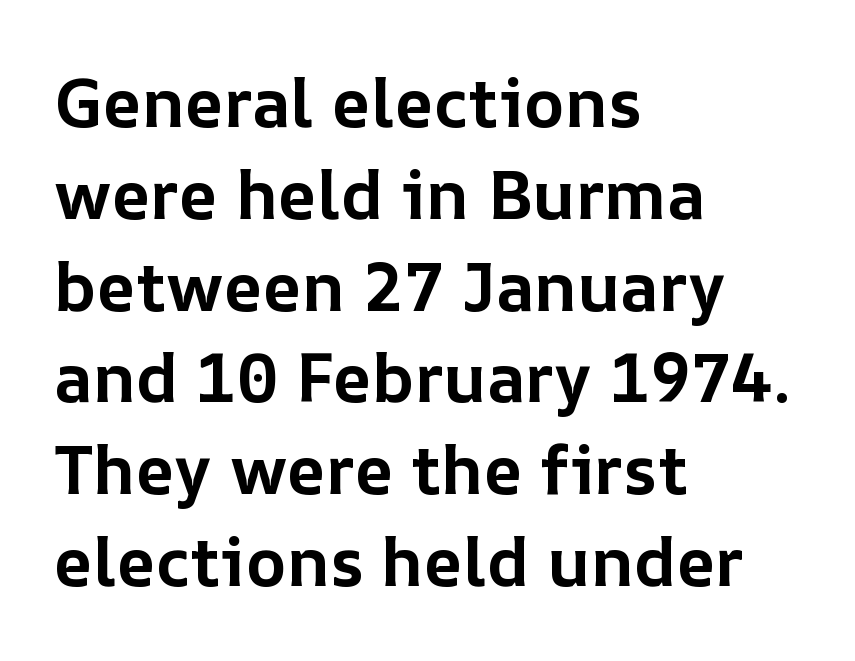
The image shows 68 px bold type, upright; set left-aligned, normal line spacing (1.35x), normal letter spacing, not underlined; low stroke contrast and a medium x-height.
